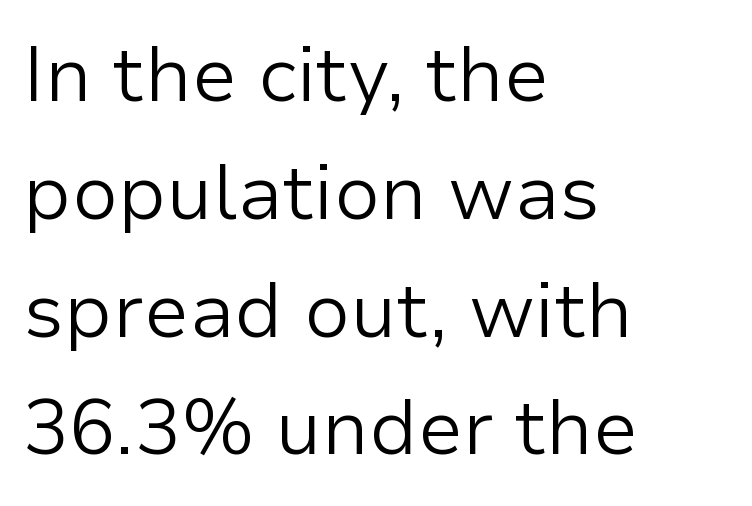
The image shows 77 px light sans-serif type, upright; set left-aligned, normal line spacing (1.53x), normal letter spacing, not underlined; low stroke contrast and a medium x-height.
